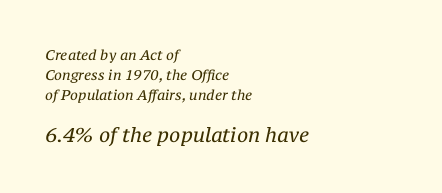
The image shows 20 px text type, italic (leaning right); set left-aligned, normal line spacing (1.42x), normal letter spacing, not underlined; the second (bottom) block is 1.43x larger.
